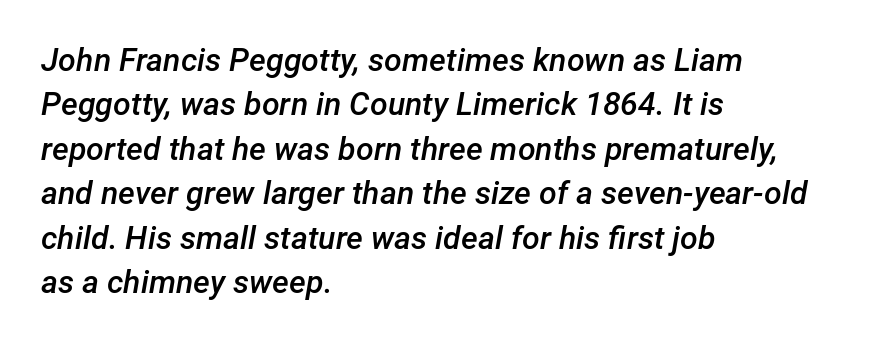
{"italic": "yes", "lean": "right", "slant_degrees": 12, "bold": "semi", "weight": "semibold", "width": "normal", "stroke_contrast": "low", "x_height": "medium", "monospaced": "no", "underline": "no", "align": "left", "line_spacing": "normal", "line_spacing_ratio": 1.39, "letter_spacing": "normal", "letter_spacing_em": 0.0, "glyph_px": 32}
